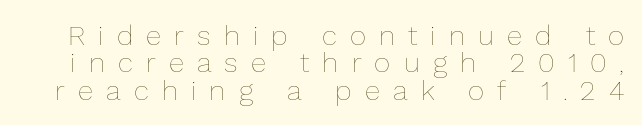
Q: Is the text bold? A: No.
Q: Is the text italic (slanted)? A: No, it is upright.
Q: Is the text underlined? A: No.
Q: Is the spacing between letters normal or unusually wide? A: Unusually wide.
Q: Is the spacing between lines tight, normal or loose? A: Tight.
Q: Width (condensed, normal, or wide)? A: Normal.
Q: Stroke contrast? A: Low.
Q: x-height? A: Medium.
Q: Monospaced? A: No.
